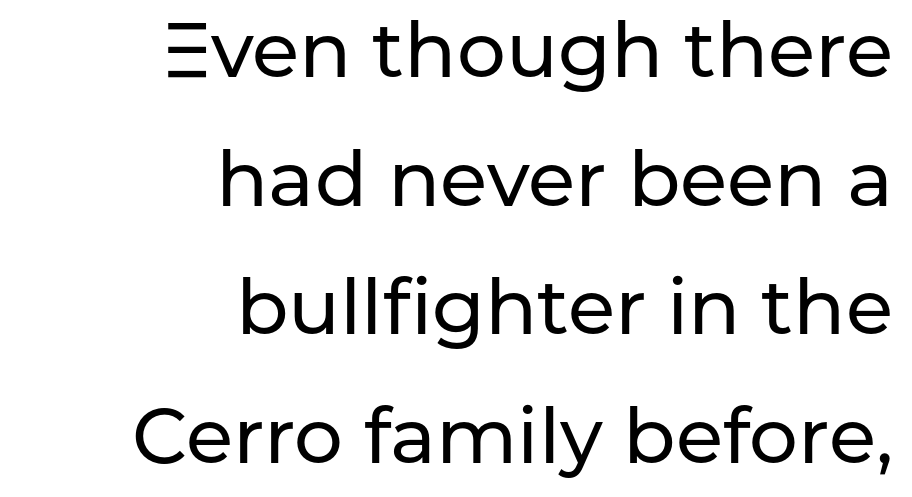
{"serif": "no", "italic": "no", "width": "normal", "stroke_contrast": "low", "x_height": "medium", "monospaced": "no", "underline": "no", "align": "right", "line_spacing": "normal", "line_spacing_ratio": 1.67, "letter_spacing": "normal", "letter_spacing_em": 0.0, "glyph_px": 77}
